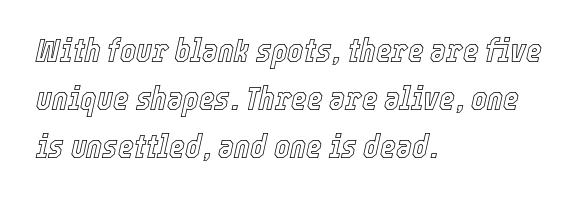
{"italic": "yes", "lean": "right", "slant_degrees": 12, "width": "condensed", "x_height": "medium", "monospaced": "no", "underline": "no", "align": "left", "line_spacing": "normal", "line_spacing_ratio": 1.41, "letter_spacing": "normal", "letter_spacing_em": 0.0, "glyph_px": 34}
